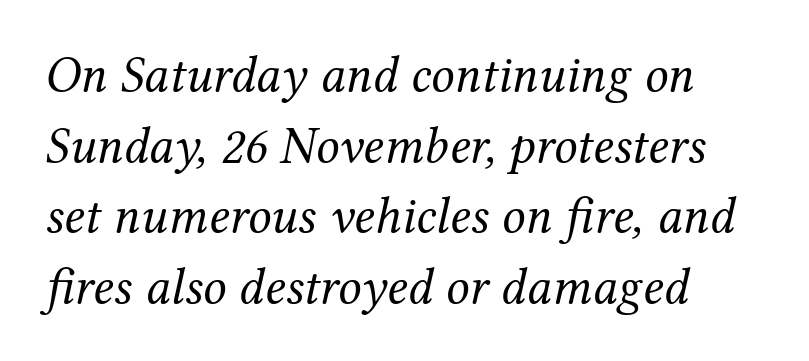
The image shows 52 px regular-weight serif type, italic (leaning right); set left-aligned, normal line spacing (1.36x), normal letter spacing, not underlined; medium stroke contrast and a medium x-height.
